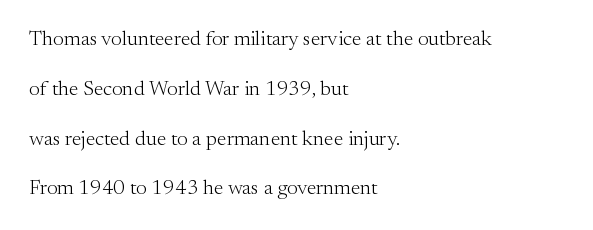
The image shows 21 px text type, upright; set left-aligned, loose line spacing (2.37x), normal letter spacing, not underlined.
